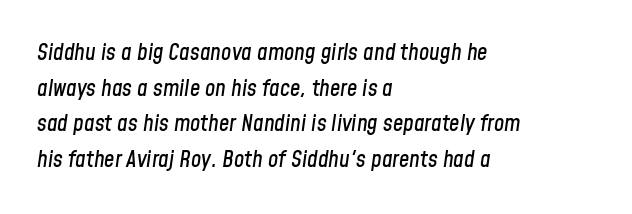
{"italic": "yes", "lean": "right", "slant_degrees": 8, "underline": "no", "align": "left", "line_spacing": "normal", "line_spacing_ratio": 1.55, "letter_spacing": "normal", "letter_spacing_em": 0.0, "glyph_px": 23}
